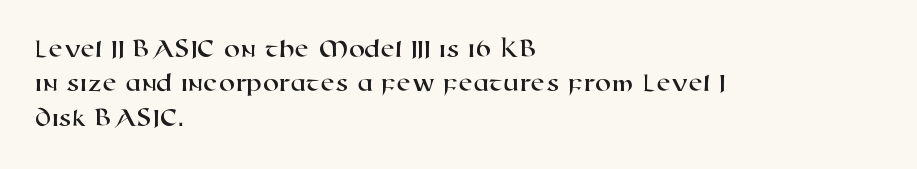
The image shows 26 px text type; set left-aligned, normal line spacing (1.32x), normal letter spacing, not underlined.
